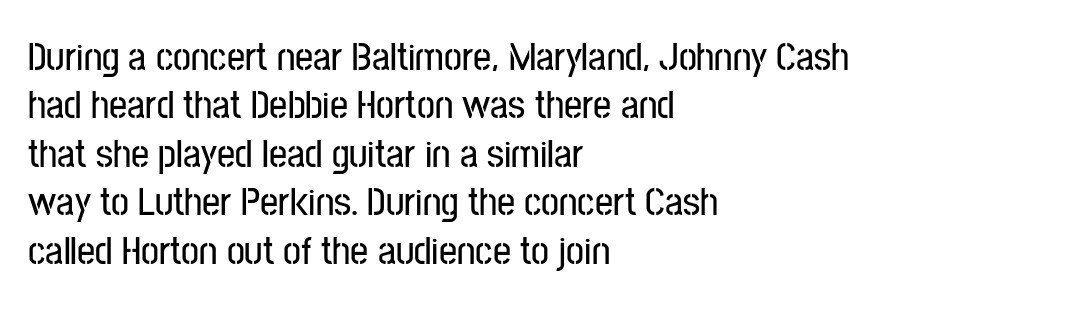
{"serif": "no", "italic": "no", "width": "condensed", "stroke_contrast": "low", "x_height": "medium", "monospaced": "no", "underline": "no", "align": "left", "line_spacing_ratio": 1.21, "letter_spacing": "normal", "letter_spacing_em": 0.0, "glyph_px": 40}
